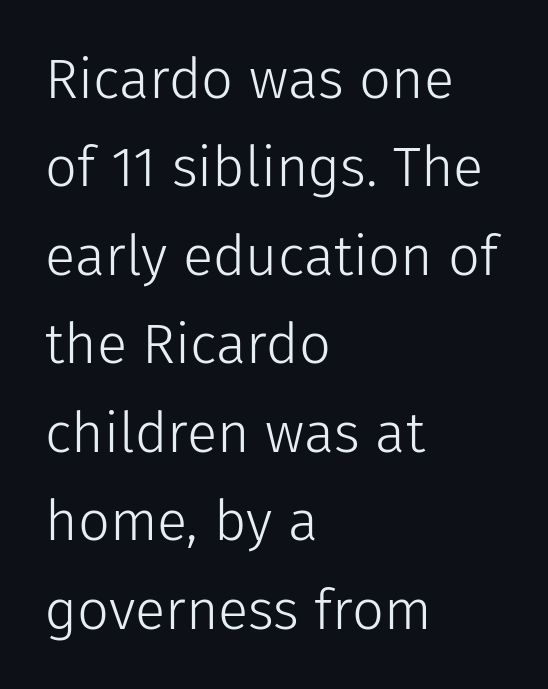
Q: Is the text bold? A: No.
Q: Is the text italic (slanted)? A: No, it is upright.
Q: Is the typeface a serif or a sans-serif typeface? A: Sans-serif.
Q: Is the text underlined? A: No.
Q: How is the paragraph aligned? A: Left-aligned.
Q: Is the spacing between letters normal or unusually wide? A: Normal.
Q: Is the spacing between lines tight, normal or loose? A: Normal.
Q: Width (condensed, normal, or wide)? A: Normal.
Q: Stroke contrast? A: Low.
Q: x-height? A: Medium.
Q: Monospaced? A: No.
